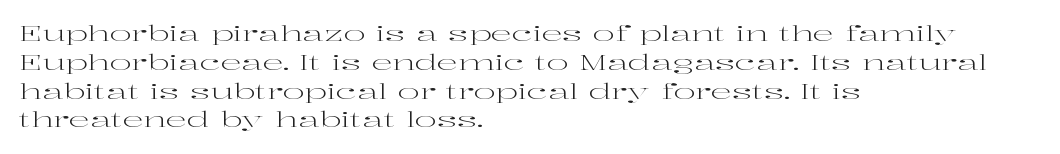
Q: Is the text bold? A: No.
Q: Is the text italic (slanted)? A: No, it is upright.
Q: Is the text underlined? A: No.
Q: How is the paragraph aligned? A: Left-aligned.
Q: Is the spacing between letters normal or unusually wide? A: Normal.
Q: Is the spacing between lines tight, normal or loose? A: Normal.
